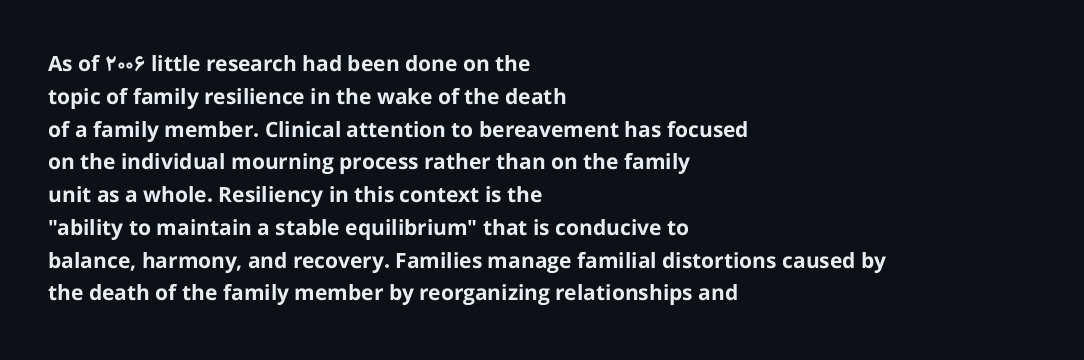
The image shows 21 px bold type, upright; set left-aligned, normal line spacing (1.56x), normal letter spacing, not underlined.
